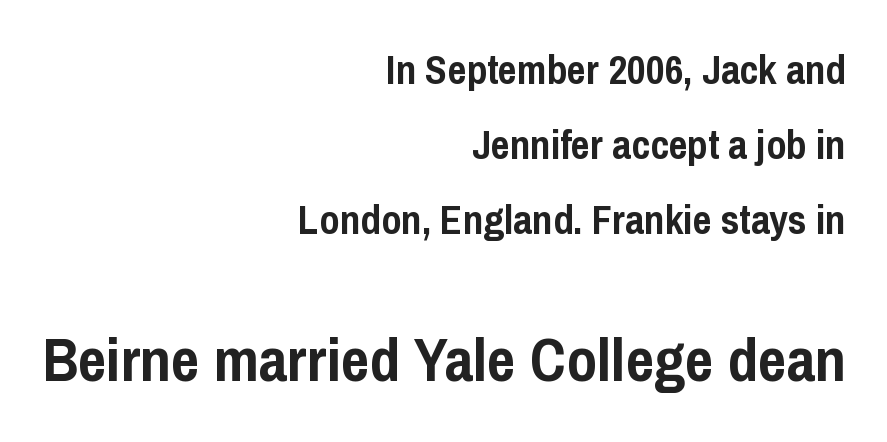
{"serif": "no", "italic": "no", "bold": "yes", "weight": "semibold", "width": "condensed", "stroke_contrast": "low", "x_height": "medium", "monospaced": "no", "underline": "no", "align": "right", "line_spacing_ratio": 1.83, "letter_spacing": "normal", "letter_spacing_em": 0.0, "larger_block": "second", "size_ratio": 1.51, "glyph_px": 62}
